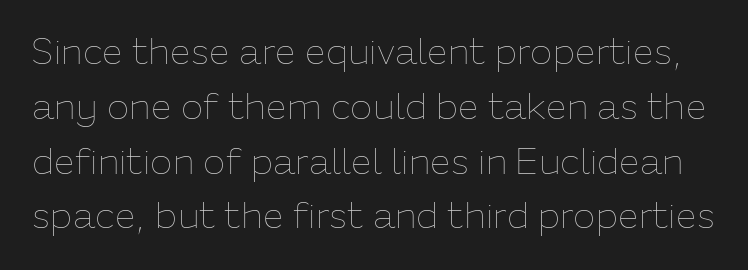
Q: Is the text bold? A: No.
Q: Is the text italic (slanted)? A: No, it is upright.
Q: Is the text underlined? A: No.
Q: Is the spacing between letters normal or unusually wide? A: Normal.
Q: Is the spacing between lines tight, normal or loose? A: Normal.
Q: Width (condensed, normal, or wide)? A: Normal.
Q: Stroke contrast? A: Low.
Q: x-height? A: Medium.
Q: Monospaced? A: No.
